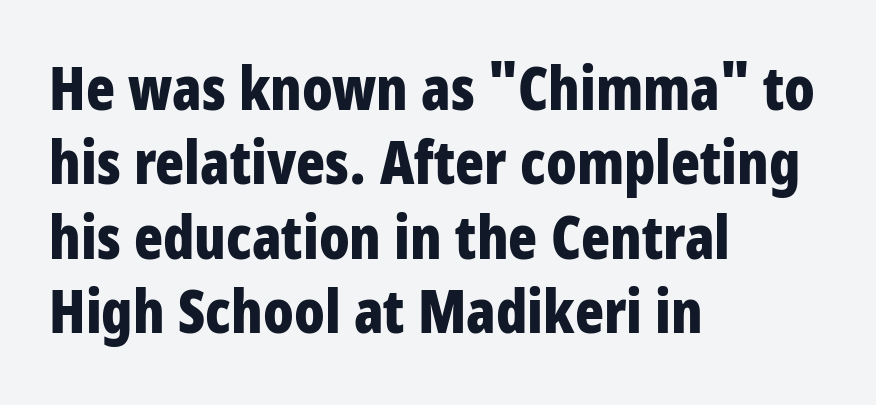
{"serif": "no", "italic": "no", "bold": "yes", "weight": "bold", "width": "condensed", "stroke_contrast": "low", "x_height": "large", "monospaced": "no", "underline": "no", "align": "left", "line_spacing_ratio": 1.24, "letter_spacing": "normal", "letter_spacing_em": 0.0, "glyph_px": 60}
